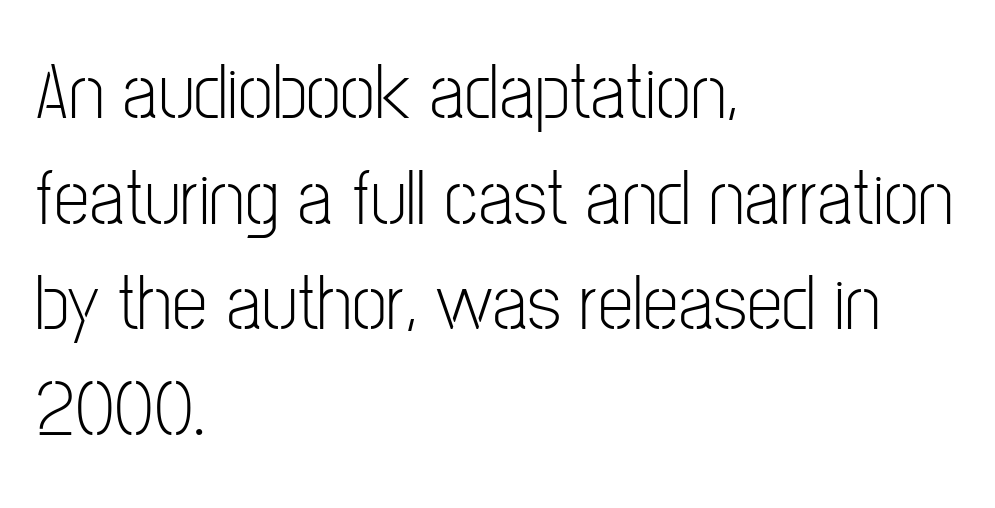
The image shows 80 px light, condensed sans-serif type, upright; set left-aligned, normal line spacing (1.32x), normal letter spacing, not underlined; low stroke contrast and a medium x-height.
